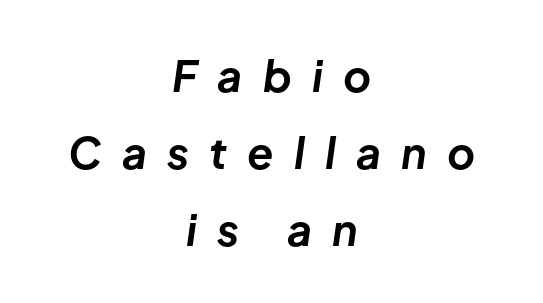
The image shows 43 px bold type, italic (leaning right); set centered, line spacing 1.79x, unusually wide letter spacing (+0.47 em), not underlined; low stroke contrast and a medium x-height.
